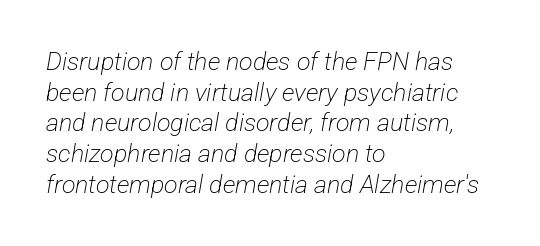
{"bold": "no", "underline": "no", "align": "left", "line_spacing_ratio": 1.23, "letter_spacing": "normal", "letter_spacing_em": 0.0, "glyph_px": 25}
